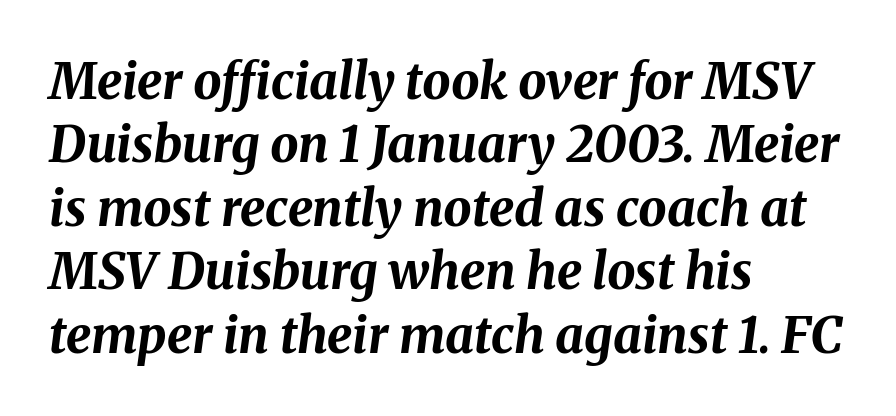
Q: Is the text bold? A: Yes.
Q: Is the text italic (slanted)? A: Yes, it leans right by about 8 degrees.
Q: Is the text underlined? A: No.
Q: How is the paragraph aligned? A: Left-aligned.
Q: Is the spacing between letters normal or unusually wide? A: Normal.
Q: Is the spacing between lines tight, normal or loose? A: Normal.
Q: Width (condensed, normal, or wide)? A: Normal.
Q: Stroke contrast? A: Medium.
Q: x-height? A: Medium.
Q: Monospaced? A: No.
